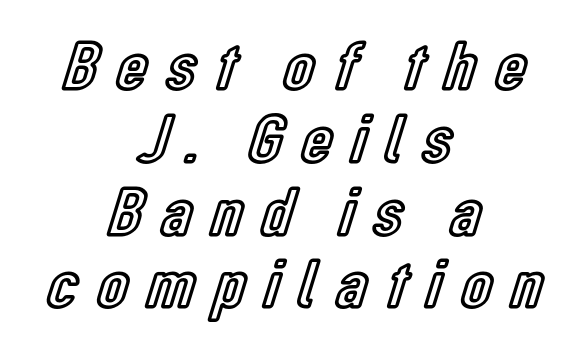
The image shows 70 px condensed type; set centered, tight line spacing (1.04x), unusually wide letter spacing (+0.28 em), not underlined; a medium x-height.
